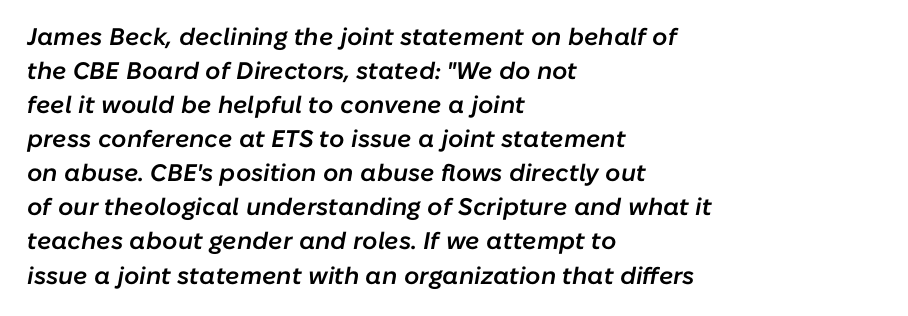
{"italic": "yes", "lean": "right", "slant_degrees": 10, "bold": "semi", "underline": "no", "align": "left", "line_spacing": "normal", "line_spacing_ratio": 1.42, "letter_spacing": "normal", "letter_spacing_em": 0.0, "glyph_px": 24}
